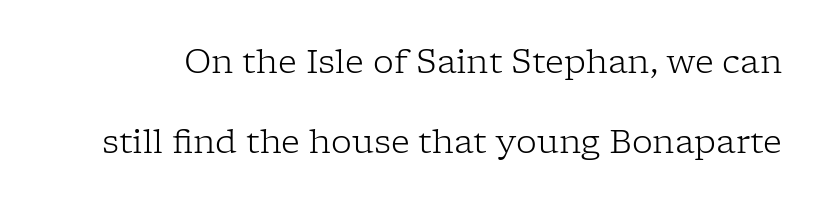
{"serif": "yes", "italic": "no", "bold": "no", "weight": "light", "width": "normal", "stroke_contrast": "low", "x_height": "medium", "monospaced": "no", "underline": "no", "line_spacing": "loose", "line_spacing_ratio": 2.42, "letter_spacing": "normal", "letter_spacing_em": 0.0, "glyph_px": 33}
